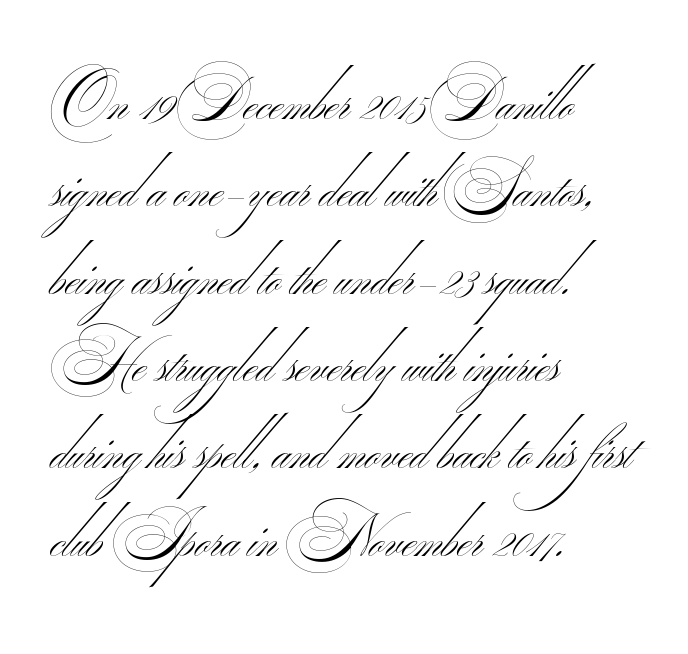
{"serif": "no", "bold": "no", "weight": "thin", "width": "wide", "stroke_contrast": "medium", "monospaced": "no", "underline": "no", "align": "left", "line_spacing": "normal", "line_spacing_ratio": 1.48, "letter_spacing": "normal", "letter_spacing_em": 0.0, "glyph_px": 59}
